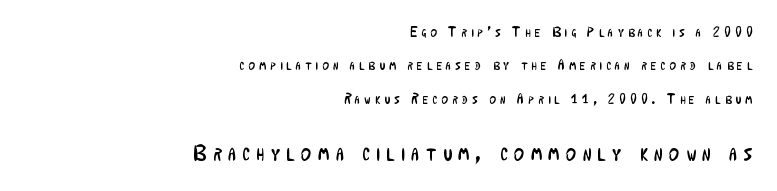
The image shows 22 px text type, upright; set right-aligned, loose line spacing (2.38x), unusually wide letter spacing (+0.3 em), not underlined; the second (bottom) block is 1.57x larger.
